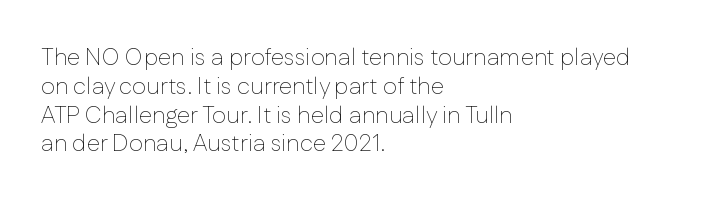
Q: Is the text bold? A: No.
Q: Is the text italic (slanted)? A: No, it is upright.
Q: Is the text underlined? A: No.
Q: How is the paragraph aligned? A: Left-aligned.
Q: Is the spacing between letters normal or unusually wide? A: Normal.
